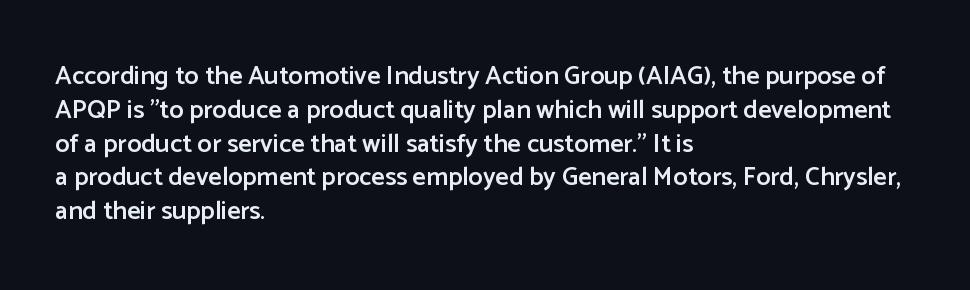
{"italic": "no", "bold": "semi", "underline": "no", "align": "left", "line_spacing": "normal", "line_spacing_ratio": 1.3, "letter_spacing": "normal", "letter_spacing_em": 0.0, "glyph_px": 26}
